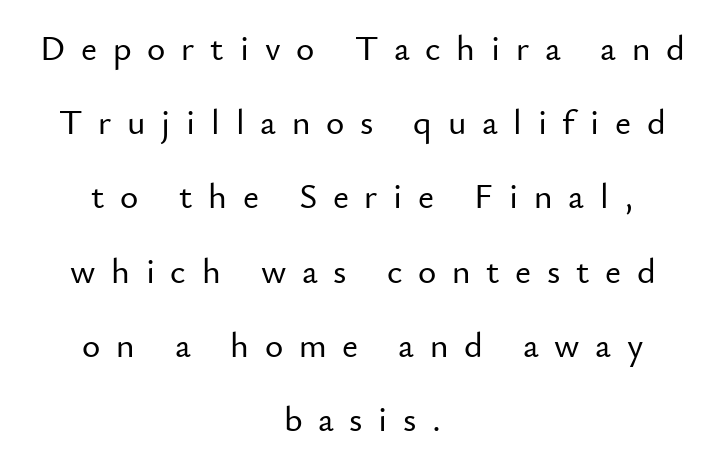
Underlining? Definitely not there. The face used here is proportionally spaced, like ordinary book or web type. Between one letter and the next there's a generous, obvious gap. In terms of posture, this sample is upright. The text block is weighted toward neither margin, spreading evenly from the middle. These lines are composed in type without serifs.
